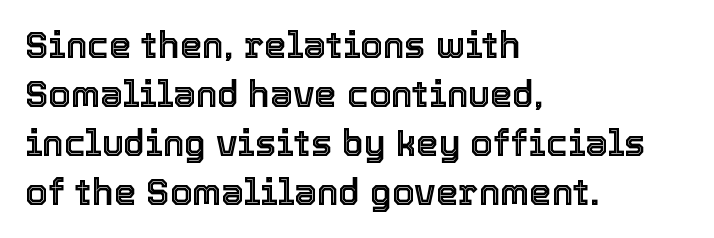
Here the designer chose a conventional face with non-uniform glyph widths. The rag falls on the right side of this text block. A typesetter would mark this as roman, not italic. Interline gaps are of average width in this sample.
